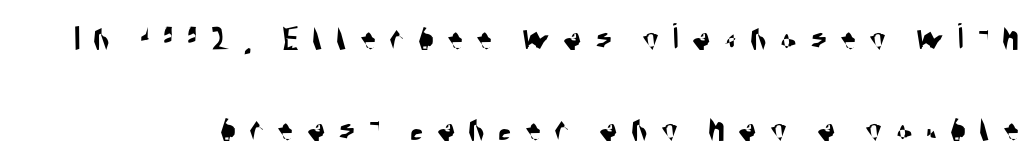
The image shows 38 px condensed sans-serif type; set loose line spacing (2.39x), unusually wide letter spacing (+0.35 em), not underlined; medium stroke contrast and a large x-height.
